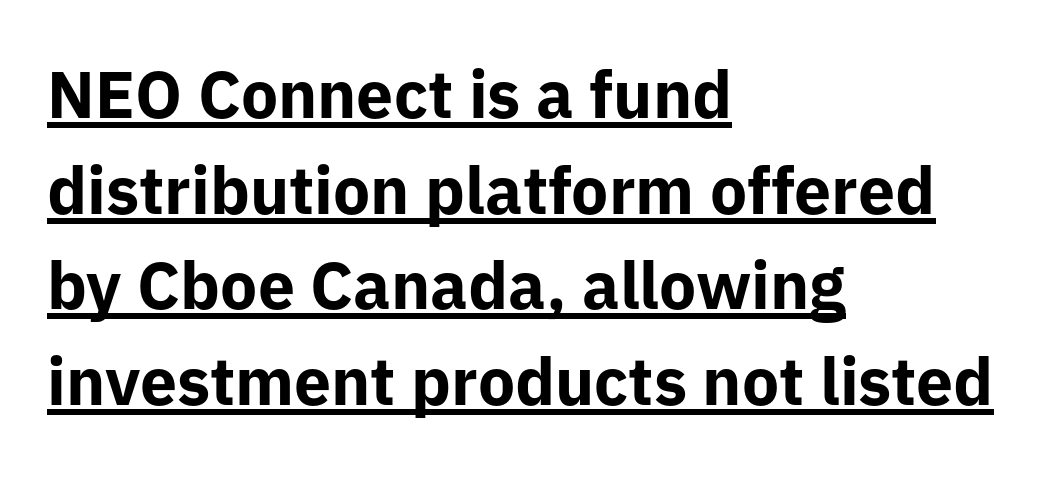
{"serif": "no", "italic": "no", "bold": "yes", "weight": "bold", "width": "normal", "stroke_contrast": "low", "x_height": "medium", "monospaced": "no", "underline": "yes", "align": "left", "line_spacing": "normal", "line_spacing_ratio": 1.45, "letter_spacing": "normal", "letter_spacing_em": 0.0, "glyph_px": 66}
